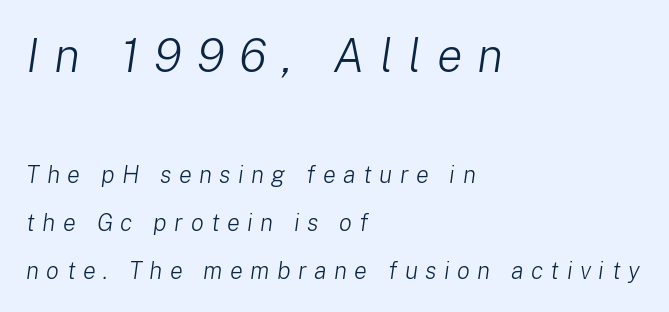
The image shows 48 px light type, italic (leaning right); set left-aligned, loose line spacing (2.0x), unusually wide letter spacing (+0.31 em), not underlined; the first (top) block is 2.0x larger; low stroke contrast and a medium x-height.
